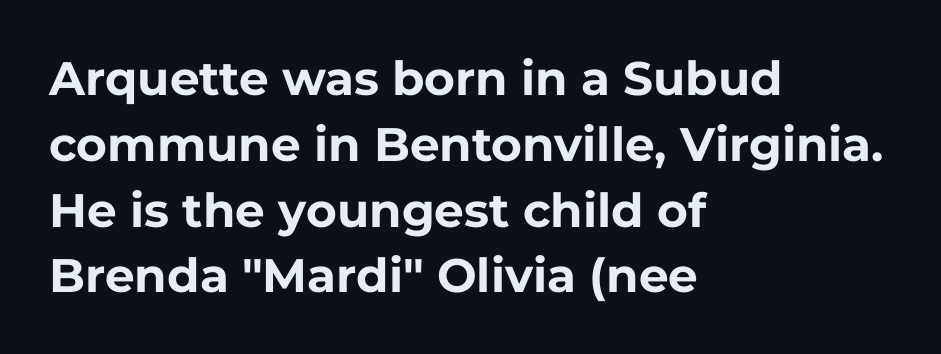
Summary of vertical rhythm: regular, with standard interline spacing. A sans-serif font was chosen for this passage. Each glyph is drawn with heavy, bold strokes. No extra tracking has been applied to these lines. These lines were composed using upright roman letters.
